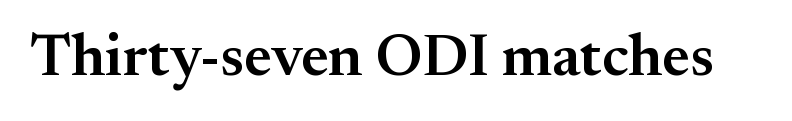
The image shows 60 px semibold serif type, upright; set normal letter spacing, not underlined; medium stroke contrast and a small x-height.
